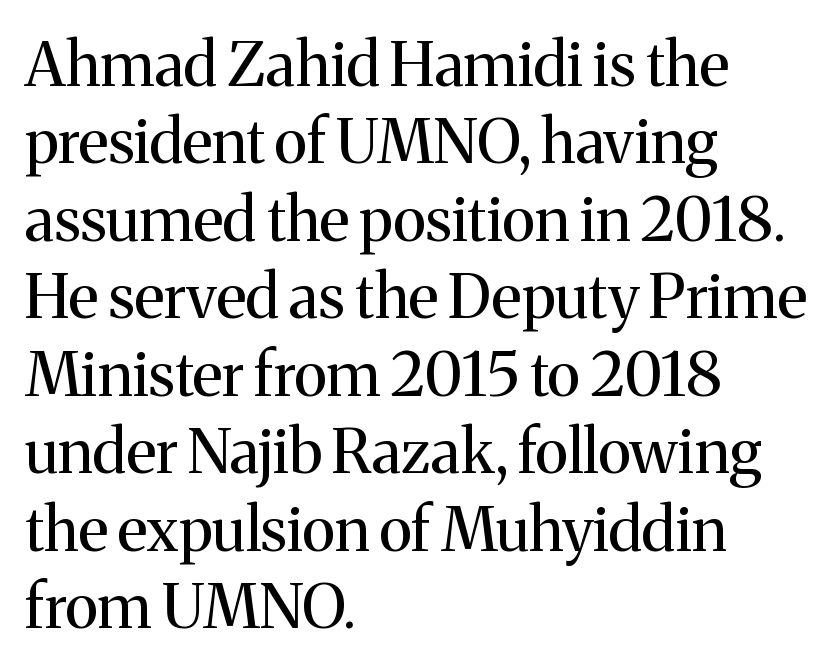
The image shows 61 px regular-weight serif type, upright; set left-aligned, normal line spacing (1.27x), normal letter spacing, not underlined; medium stroke contrast and a medium x-height.
